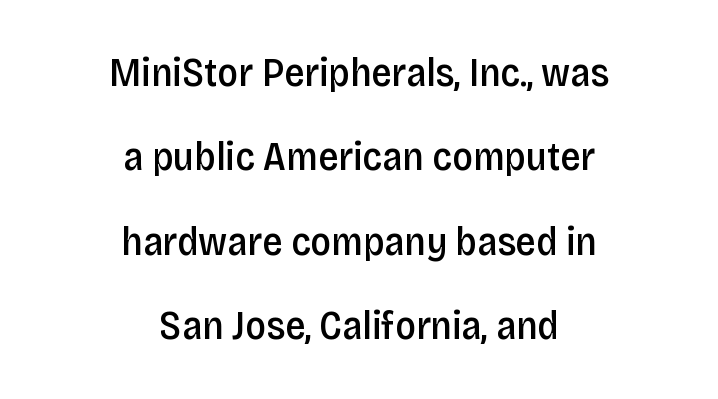
Unlike italic type, these characters show no tilt at all. Just letters on the line, the space beneath them empty. Varying glyph widths throughout — classic text-font behaviour. Note: no serifs on the glyphs. The passage shown is semibold, sitting just below true bold. The lines are quadded center.
